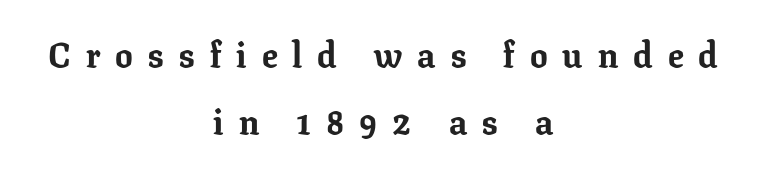
Bold? Absolutely — the strokes are thick and heavy. Rendered with straight, roman letterforms. Underlining? Definitely not there. The type family on display is of the serif kind. Which margin do the lines hug? Neither — every line sits in the middle.
